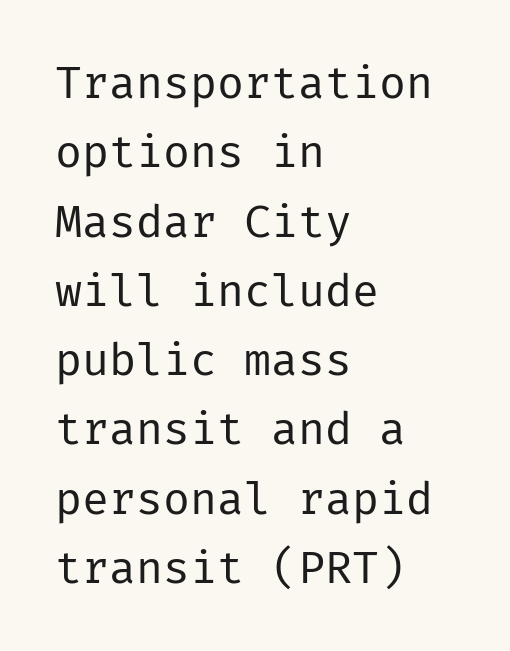
The image shows 45 px regular-weight sans-serif type, upright; set left-aligned, normal line spacing (1.54x), normal letter spacing, not underlined; low stroke contrast and a medium x-height.
